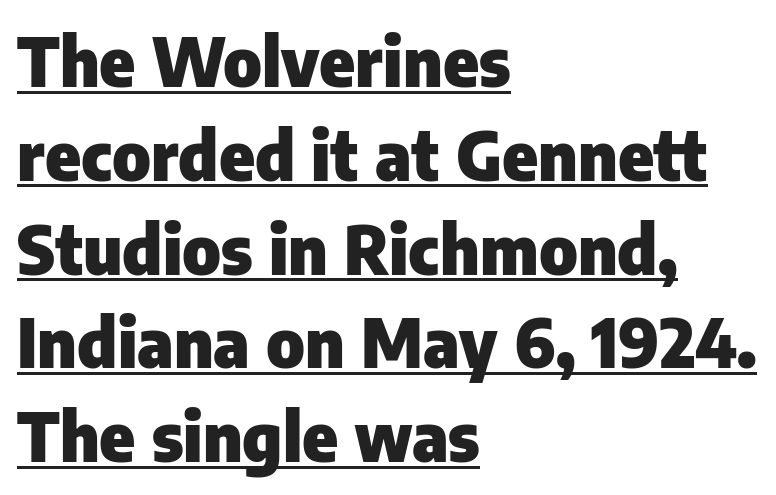
Each word holds together tightly as a unit, with standard inter-letter gaps. Chunky letters — that's bold for sure. Nothing sits at the stroke ends, so this counts as sans-serif. Rendered with straight, roman letterforms. The face used here is proportionally spaced, like ordinary book or web type.
